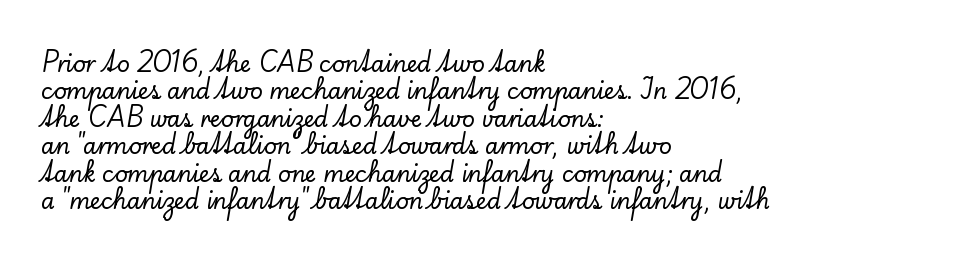
The image shows 22 px text type; set left-aligned, normal line spacing (1.25x), normal letter spacing, not underlined.
